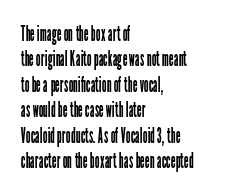
Q: Is the text bold? A: No.
Q: Is the text italic (slanted)? A: No, it is upright.
Q: Is the text underlined? A: No.
Q: How is the paragraph aligned? A: Left-aligned.
Q: Is the spacing between letters normal or unusually wide? A: Normal.
